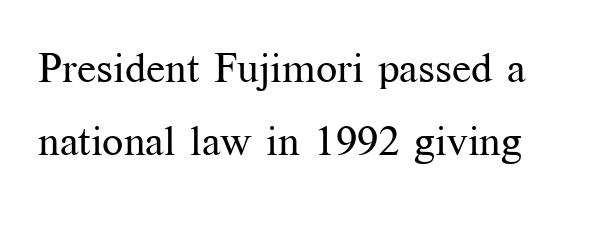
The image shows 42 px regular-weight serif type, upright; set line spacing 1.74x, normal letter spacing, not underlined; medium stroke contrast and a medium x-height.
